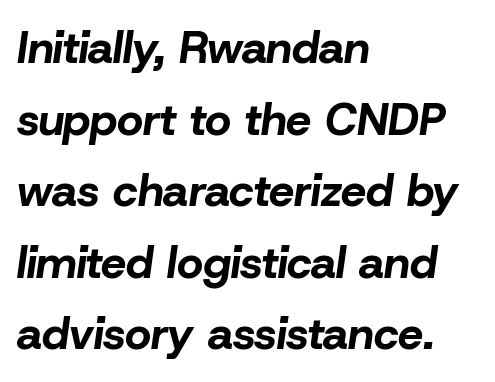
{"italic": "yes", "lean": "right", "slant_degrees": 8, "bold": "yes", "weight": "bold", "width": "normal", "stroke_contrast": "low", "x_height": "medium", "monospaced": "no", "underline": "no", "align": "left", "line_spacing": "normal", "line_spacing_ratio": 1.59, "letter_spacing": "normal", "letter_spacing_em": 0.0, "glyph_px": 45}
